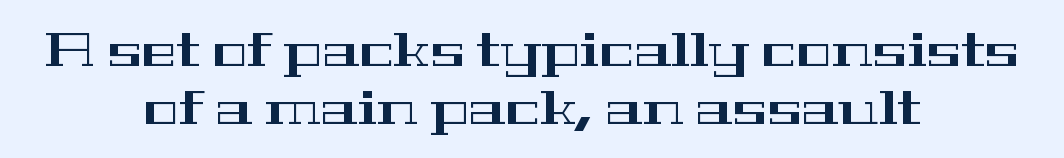
The image shows 47 px wide serif type, upright; set centered, line spacing 1.24x, normal letter spacing, not underlined; high stroke contrast and a medium x-height.
